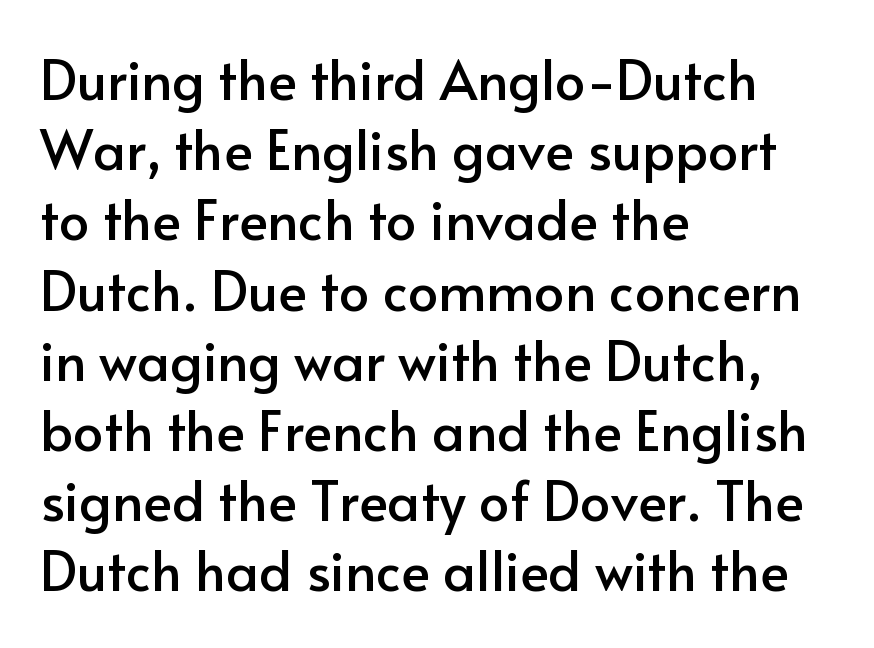
{"serif": "no", "italic": "no", "width": "normal", "stroke_contrast": "low", "x_height": "small", "monospaced": "no", "underline": "no", "align": "left", "line_spacing": "normal", "line_spacing_ratio": 1.3, "letter_spacing": "normal", "letter_spacing_em": 0.0, "glyph_px": 54}
